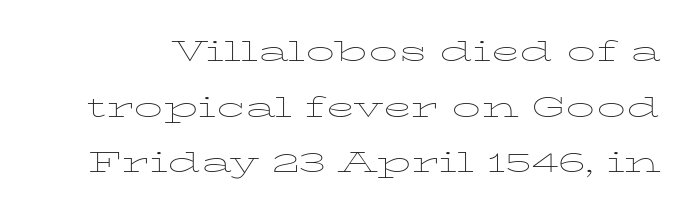
The image shows 29 px thin, wide serif type, upright; set loose line spacing (1.92x), normal letter spacing, not underlined; low stroke contrast and a medium x-height.
